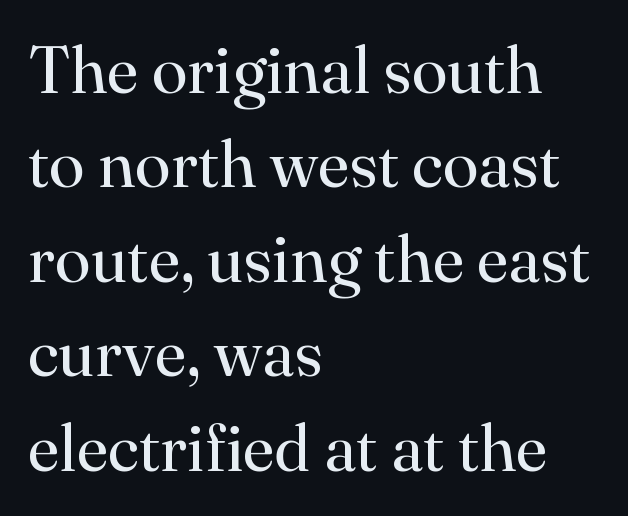
{"serif": "yes", "italic": "no", "bold": "no", "weight": "regular", "width": "normal", "stroke_contrast": "high", "x_height": "small", "monospaced": "no", "underline": "no", "align": "left", "line_spacing": "normal", "line_spacing_ratio": 1.43, "letter_spacing": "normal", "letter_spacing_em": 0.0, "glyph_px": 66}
